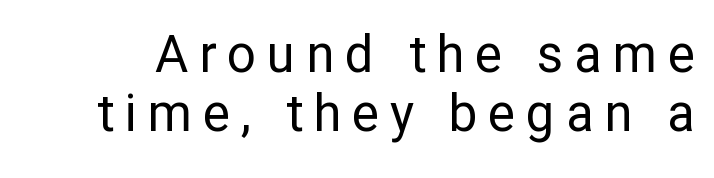
The image shows 51 px regular-weight sans-serif type, upright; set tight line spacing (1.15x), unusually wide letter spacing (+0.21 em), not underlined; low stroke contrast and a medium x-height.
